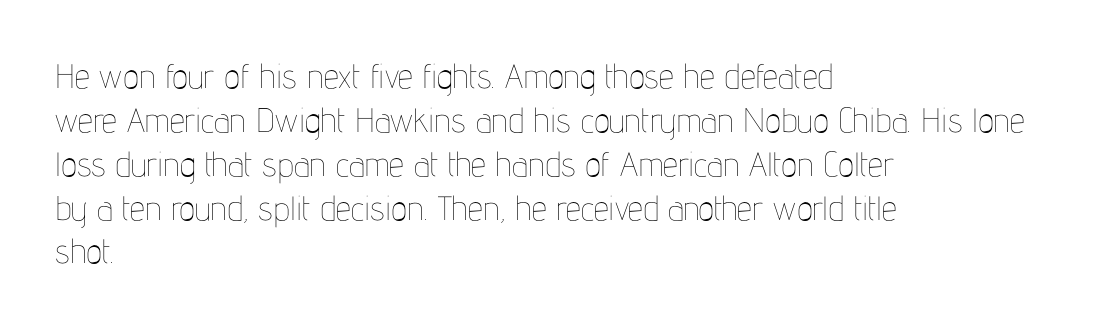
{"italic": "no", "bold": "no", "weight": "thin", "width": "condensed", "stroke_contrast": "low", "x_height": "medium", "monospaced": "no", "underline": "no", "align": "left", "line_spacing": "normal", "line_spacing_ratio": 1.29, "letter_spacing": "normal", "letter_spacing_em": 0.0, "glyph_px": 34}
